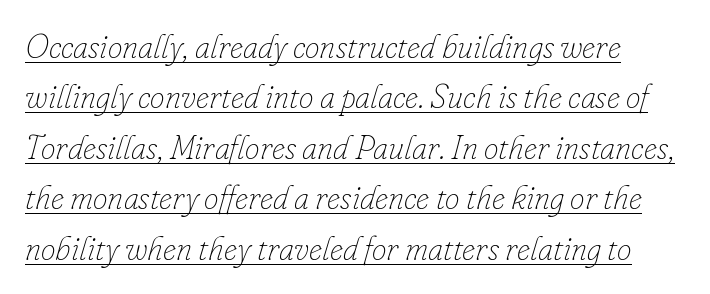
Glance below the letters and you will spot a drawn line. Standard letterfit; no display-style spreading of the glyphs. Vertical spacing — default. Compared with a typical body face, this is equally light or lighter still. Note the varied advance widths — an 'i' is clearly narrower than an 'm'.
